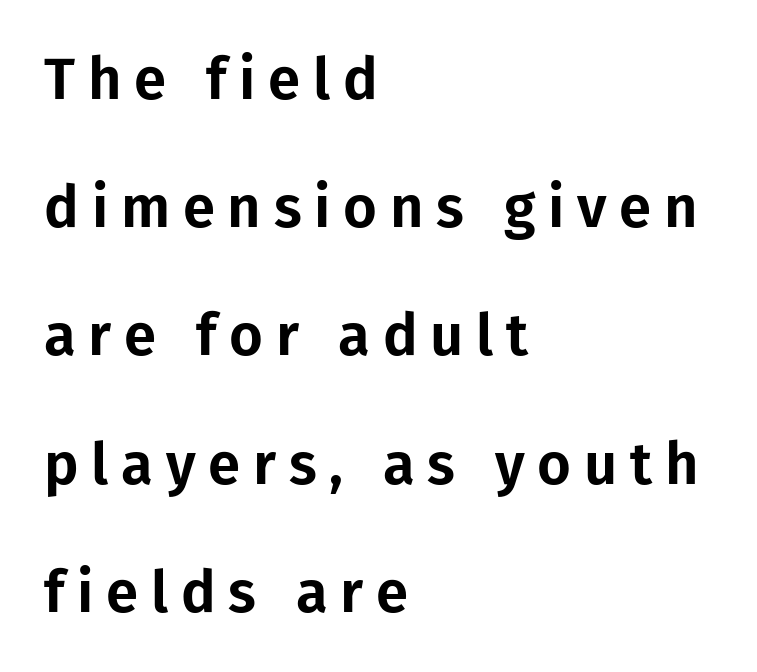
Q: Is the text italic (slanted)? A: No, it is upright.
Q: Is the typeface a serif or a sans-serif typeface? A: Sans-serif.
Q: Is the text underlined? A: No.
Q: How is the paragraph aligned? A: Left-aligned.
Q: Is the spacing between letters normal or unusually wide? A: Unusually wide.
Q: Is the spacing between lines tight, normal or loose? A: Loose.
Q: Width (condensed, normal, or wide)? A: Normal.
Q: Stroke contrast? A: Low.
Q: x-height? A: Medium.
Q: Monospaced? A: No.
